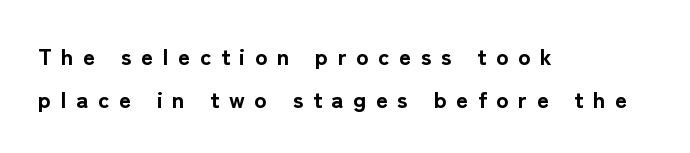
This sample uses an upright cut, with every glyph sitting square on the baseline. Letter spacing: wide. In terms of weight, the rendering is a true, heavy bold. Left-aligned paragraph, ragged on the right. Bare-footed words on every line.
